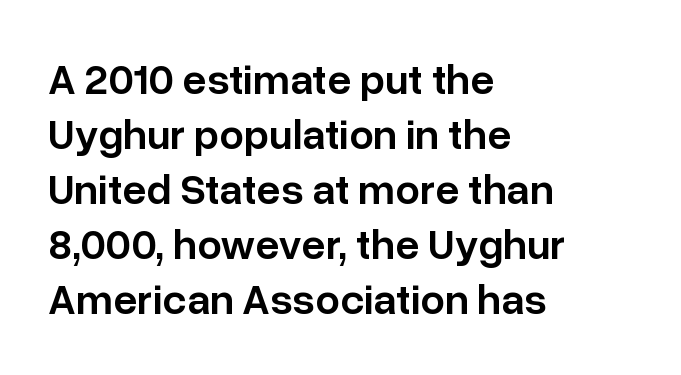
Observe the ordinary spacing: letters are neighbours, not strangers. Successive baselines arrive at the customary interval. Each letter's strokes conclude bluntly, with no projecting serifs. Posture: vertical. If you drew a ruler down the left edge, every line would touch it. Compared with an ordinary text face, these strokes are moderately heavier — a semibold.
